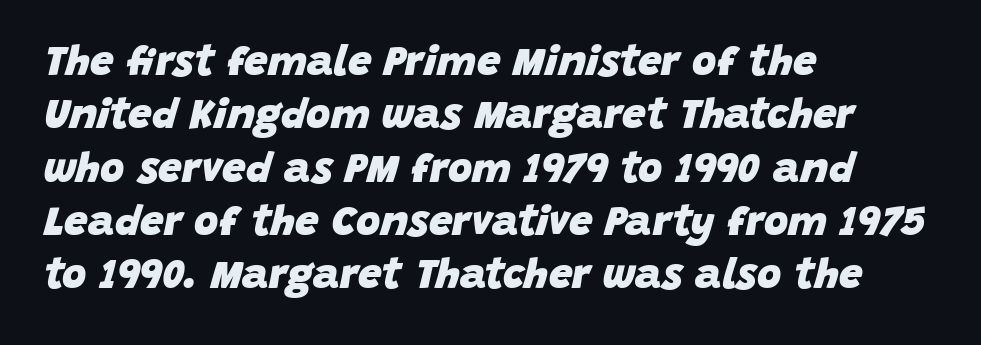
Varying glyph widths throughout — classic text-font behaviour. The passage shown leans; its letterforms are oblique. Is the type bold? Yes — the strokes are clearly thick and heavy. These lines are set flush left with a ragged right edge. Descender tails drop into unmarked territory.
